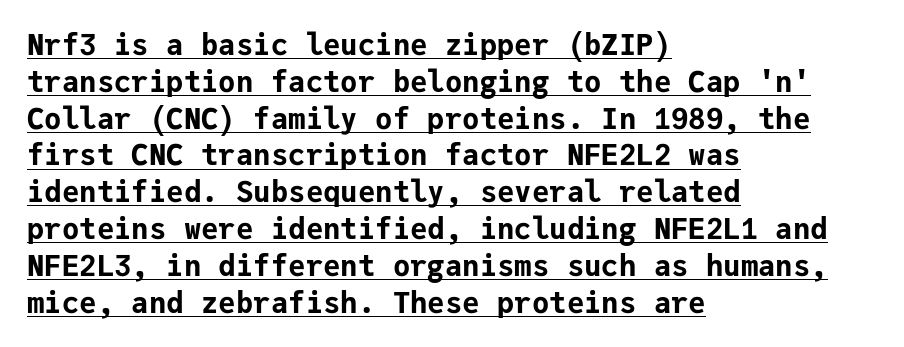
The image shows 29 px bold sans-serif type, upright, monospaced; set left-aligned, normal line spacing (1.27x), normal letter spacing, underlined; low stroke contrast and a medium x-height.
